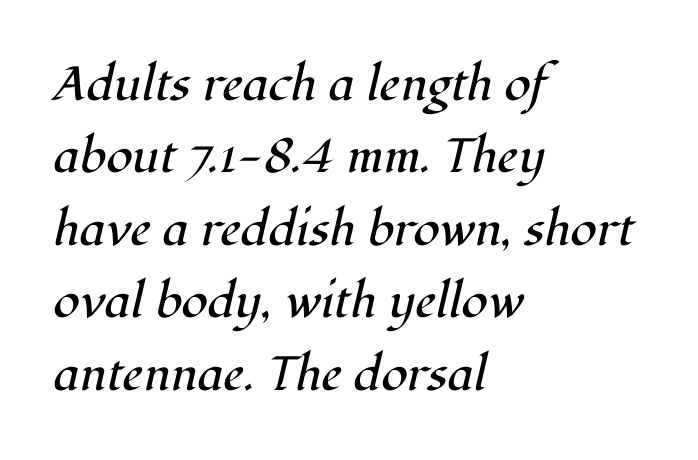
This block has exactly the height ordinary leading produces. The letterforms sit at book weight or below. In terms of posture, this sample is oblique. What stands out about the letter spacing? Nothing — it is the standard amount. The space directly below the letters is spotless. Old-style or modern, the face here clearly has serifs.
